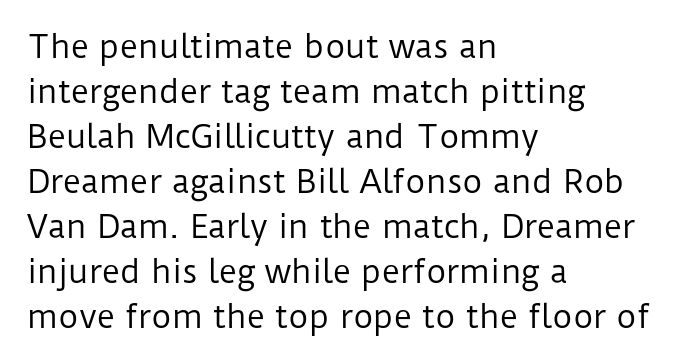
{"serif": "no", "italic": "no", "bold": "no", "weight": "regular", "width": "normal", "stroke_contrast": "low", "x_height": "medium", "monospaced": "no", "underline": "no", "align": "left", "line_spacing": "normal", "line_spacing_ratio": 1.45, "letter_spacing": "normal", "letter_spacing_em": 0.0, "glyph_px": 31}
